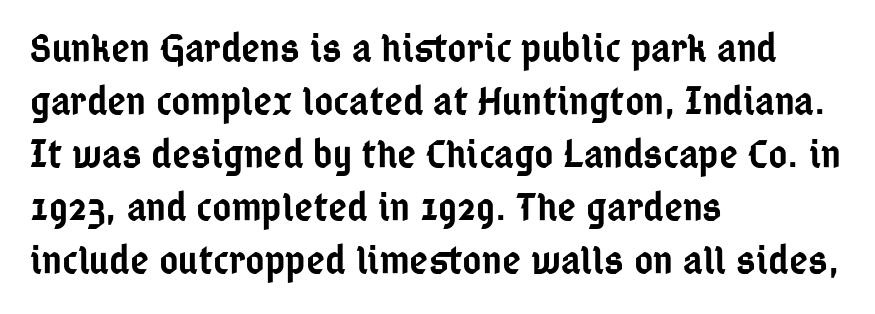
Letter spacing: default. Designer's note — italics off, roman on. The type family on display is of the sans-serif kind. Does the copy run flush right? No — it runs flush left.
